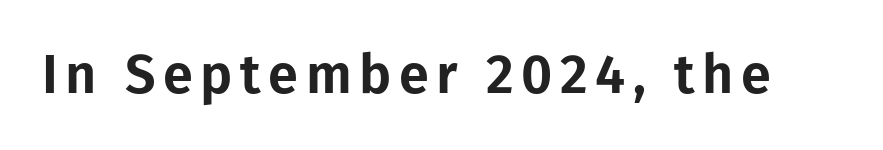
Rule under the text: the space is simply empty. Proportional: the letters do not fall into vertical columns. Notice how the stems are strictly vertical — no italics here. The glyphs in this specimen are sans serif.
